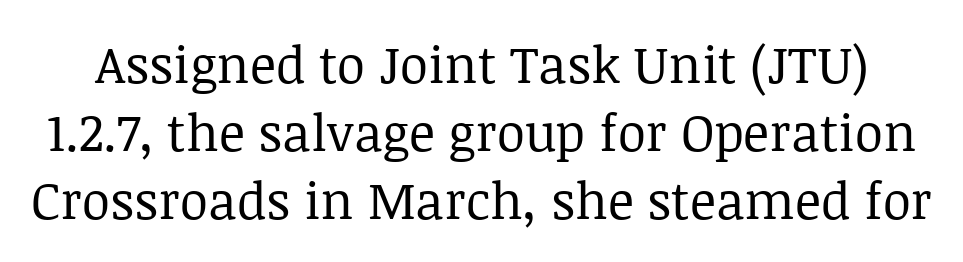
The axis of the letterforms is exactly vertical. The passage shown is not underscored anywhere. Note the varied advance widths — an 'i' is clearly narrower than an 'm'. The designer went with a serif here, giving each stem small feet. Heft: none added — not bold. The space between consecutive lines is moderate.
